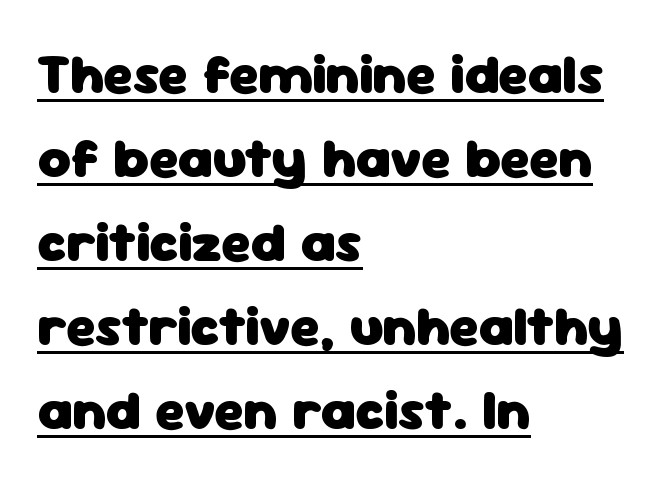
Think of a printed novel: that variable character pitch is what you see here. The paragraph shown leans on its left margin. Chunky letters — that's bold for sure. Check where the strokes stop: nothing finishes them off — pure sans.
